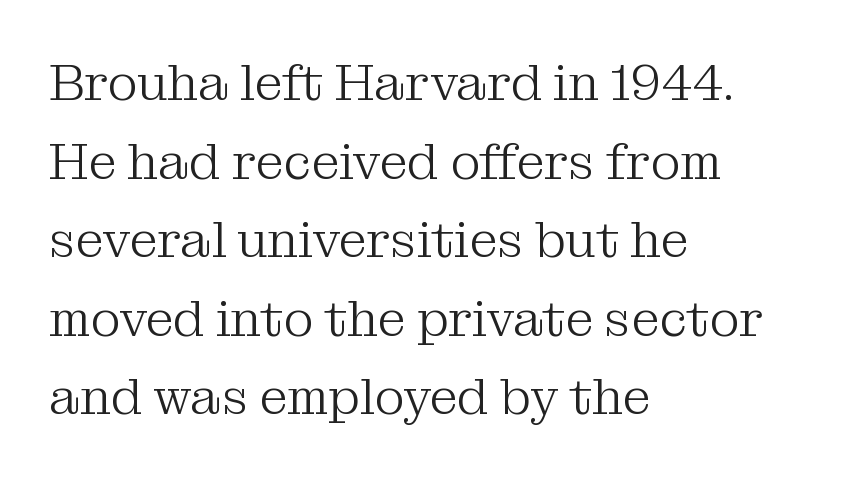
The image shows 51 px light serif type, upright; set left-aligned, normal line spacing (1.54x), normal letter spacing, not underlined; medium stroke contrast and a medium x-height.
